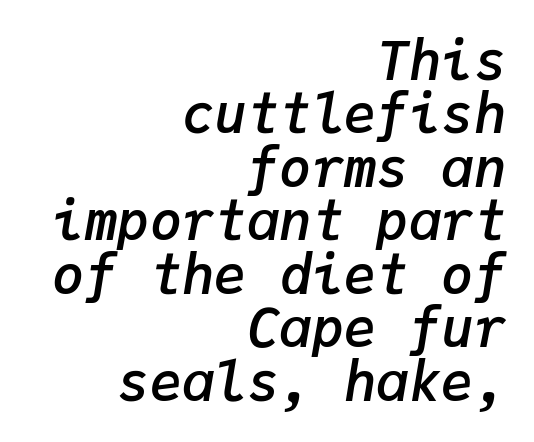
The image shows 54 px semibold type, italic (leaning right), monospaced; set right-aligned, tight line spacing (0.99x), normal letter spacing, not underlined; low stroke contrast and a medium x-height.
